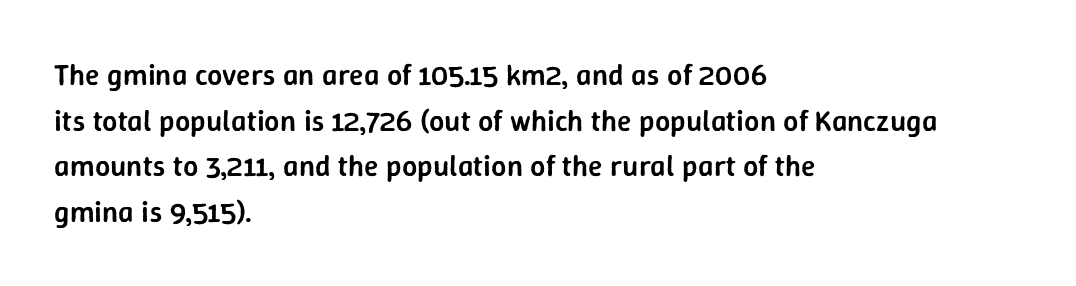
The image shows 30 px semibold sans-serif type, upright; set left-aligned, normal line spacing (1.52x), normal letter spacing, not underlined; low stroke contrast and a medium x-height.
